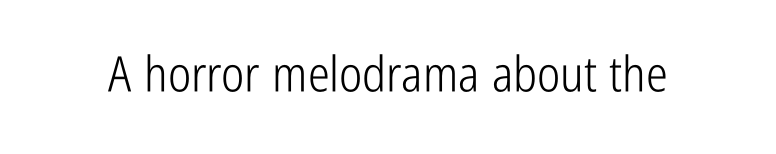
Here the designer chose a conventional face with non-uniform glyph widths. Regarding serifs, this sample does without them. The letters sit at their default tracking, neither squeezed nor spread. The words here are not underlined. This is roman type, the default non-slanted kind. The face looks like a standard text weight, possibly lighter.
